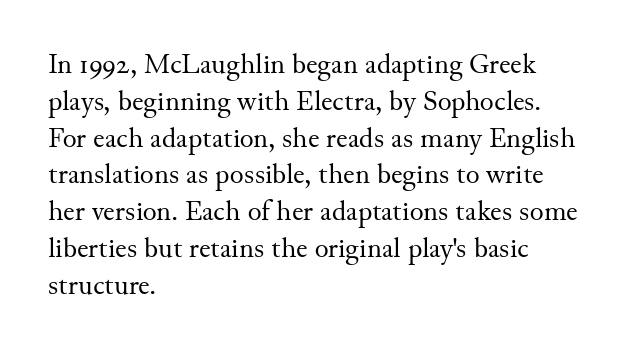
The image shows 29 px regular-weight serif type, upright; set left-aligned, normal line spacing (1.27x), normal letter spacing, not underlined; medium stroke contrast and a small x-height.
